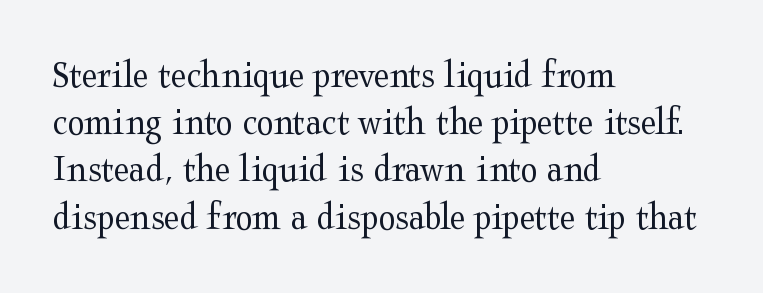
{"serif": "yes", "italic": "no", "bold": "no", "weight": "regular", "width": "wide", "stroke_contrast": "medium", "x_height": "medium", "monospaced": "no", "underline": "no", "align": "left", "line_spacing_ratio": 1.21, "letter_spacing": "normal", "letter_spacing_em": 0.0, "glyph_px": 39}
